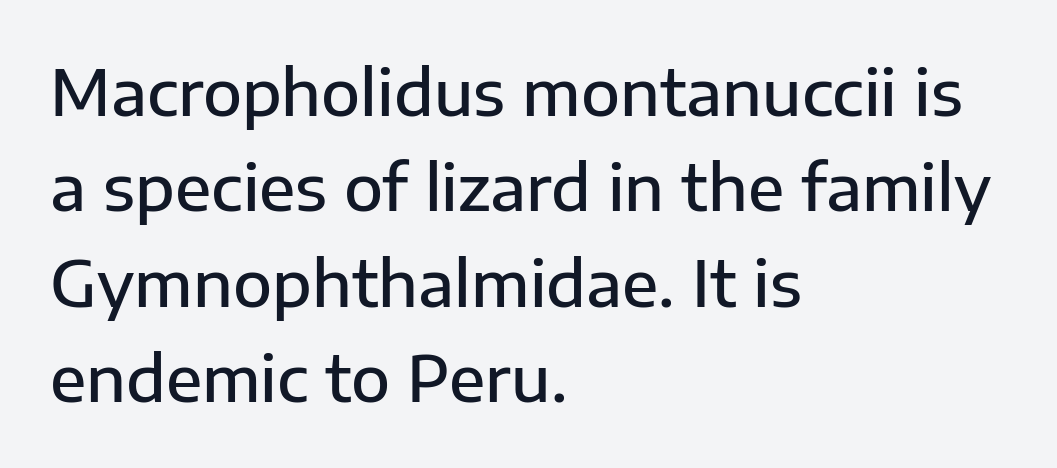
The letters stand upright; this is a roman face. The characters display no serif detailing; their extremities are plain. The rendering uses natural spacing where letterforms have individual widths. The strip under each line holds only bare page. How would I describe the line gaps? Plain and ordinary.
